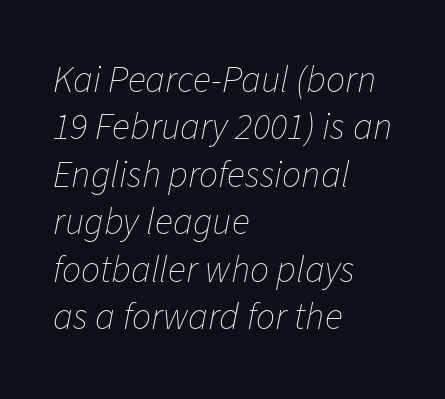
The image shows 38 px thin type, italic (leaning right); set left-aligned, normal line spacing (1.25x), normal letter spacing, not underlined; low stroke contrast and a medium x-height.
